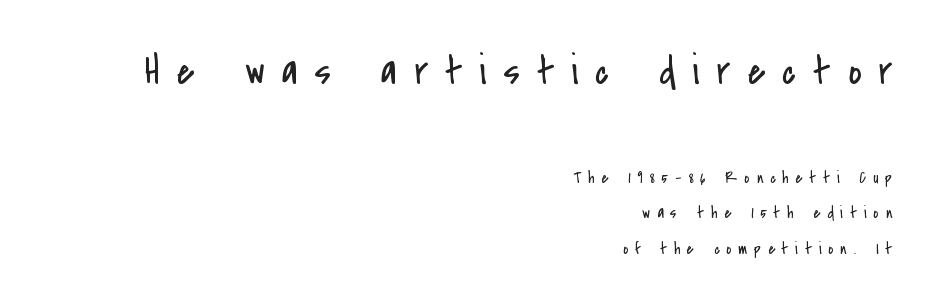
{"serif": "no", "italic": "no", "bold": "no", "weight": "regular", "width": "condensed", "stroke_contrast": "low", "x_height": "small", "monospaced": "no", "underline": "no", "align": "right", "line_spacing": "loose", "line_spacing_ratio": 2.24, "letter_spacing": "wide", "letter_spacing_em": 0.43, "larger_block": "first", "size_ratio": 2.5, "glyph_px": 40}
